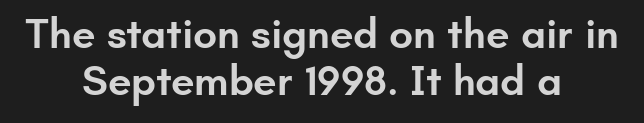
{"serif": "no", "italic": "no", "bold": "semi", "weight": "semibold", "width": "normal", "stroke_contrast": "low", "x_height": "small", "monospaced": "no", "underline": "no", "align": "center", "line_spacing": "tight", "line_spacing_ratio": 1.13, "letter_spacing": "normal", "letter_spacing_em": 0.0, "glyph_px": 42}
